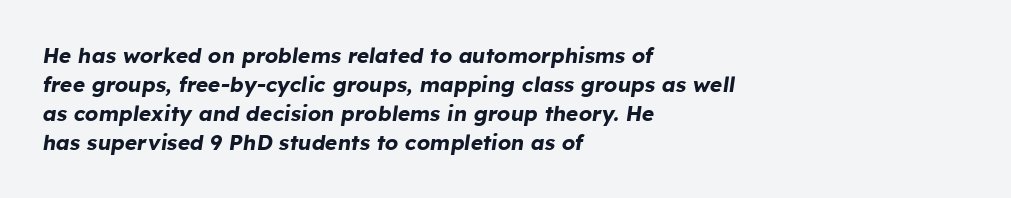
{"italic": "yes", "lean": "right", "slant_degrees": 8, "bold": "yes", "underline": "no", "align": "left", "line_spacing": "normal", "line_spacing_ratio": 1.38, "letter_spacing": "normal", "letter_spacing_em": 0.0, "glyph_px": 21}
